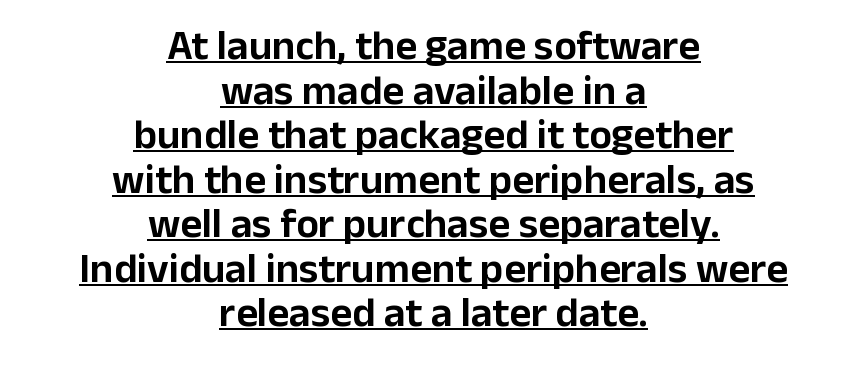
{"serif": "no", "italic": "no", "width": "normal", "stroke_contrast": "low", "x_height": "medium", "monospaced": "no", "underline": "yes", "align": "center", "line_spacing": "tight", "line_spacing_ratio": 1.06, "letter_spacing": "normal", "letter_spacing_em": 0.0, "glyph_px": 42}
